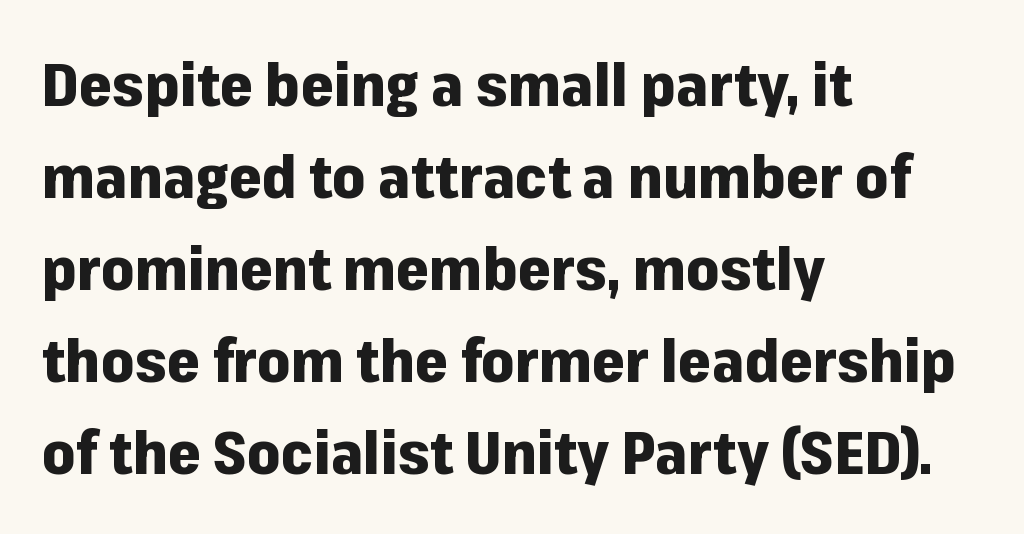
Q: Is the text bold? A: Yes.
Q: Is the text italic (slanted)? A: No, it is upright.
Q: Is the typeface a serif or a sans-serif typeface? A: Sans-serif.
Q: Is the text underlined? A: No.
Q: How is the paragraph aligned? A: Left-aligned.
Q: Is the spacing between letters normal or unusually wide? A: Normal.
Q: Is the spacing between lines tight, normal or loose? A: Normal.
Q: Width (condensed, normal, or wide)? A: Normal.
Q: Stroke contrast? A: Low.
Q: x-height? A: Medium.
Q: Monospaced? A: No.
